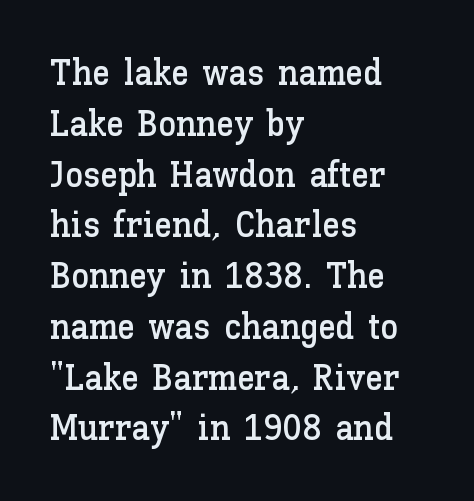
Q: Is the text italic (slanted)? A: No, it is upright.
Q: Is the text underlined? A: No.
Q: How is the paragraph aligned? A: Left-aligned.
Q: Is the spacing between letters normal or unusually wide? A: Normal.
Q: Is the spacing between lines tight, normal or loose? A: Normal.
Q: Width (condensed, normal, or wide)? A: Normal.
Q: Stroke contrast? A: Low.
Q: x-height? A: Medium.
Q: Monospaced? A: No.
